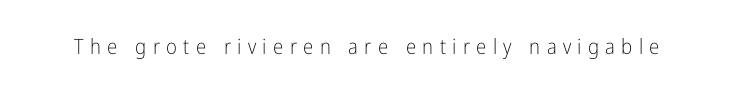
The image shows 21 px text type, upright; set unusually wide letter spacing (+0.3 em), not underlined.
